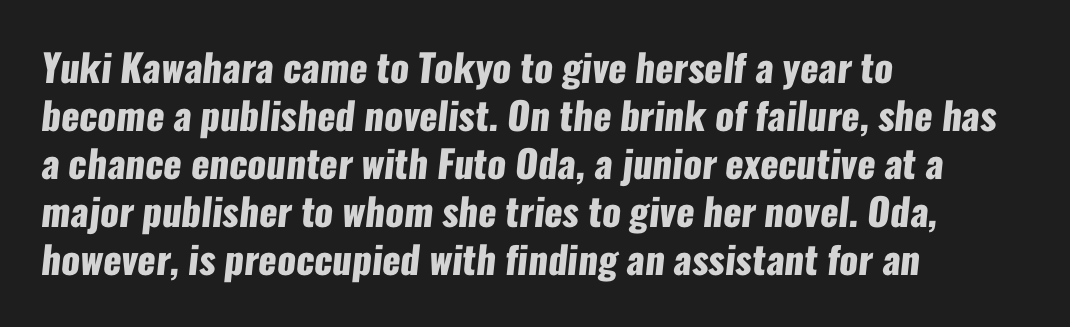
The image shows 38 px heavy, condensed sans-serif type; set left-aligned, normal line spacing (1.26x), normal letter spacing, not underlined; low stroke contrast and a medium x-height.
